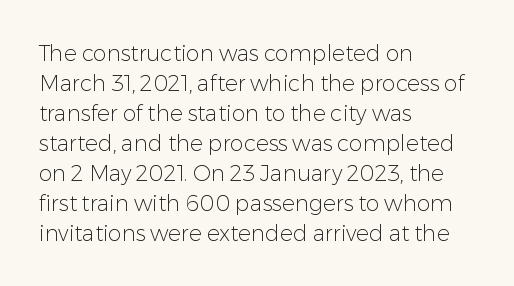
Reading down the column, the eye jumps a familiar distance to each next line. Left-aligned paragraph, ragged on the right. Check under the words: just untouched page. Nope, not italic — everything's standing straight.
